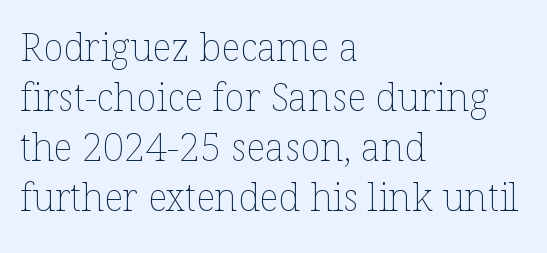
{"italic": "no", "bold": "no", "weight": "thin", "width": "normal", "stroke_contrast": "low", "x_height": "medium", "monospaced": "no", "underline": "no", "align": "left", "line_spacing": "normal", "line_spacing_ratio": 1.32, "letter_spacing": "normal", "letter_spacing_em": 0.0, "glyph_px": 38}
